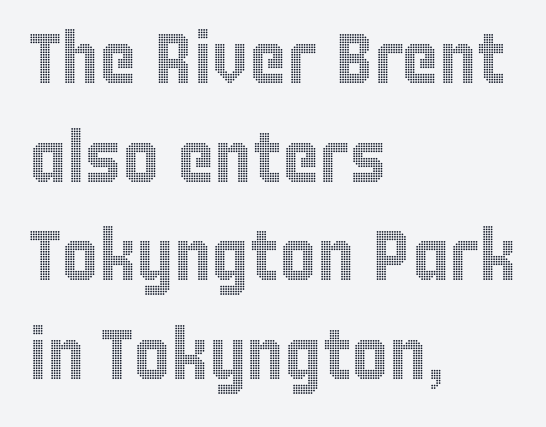
The image shows 71 px condensed type, upright; set left-aligned, normal line spacing (1.39x), normal letter spacing, not underlined; a large x-height.
